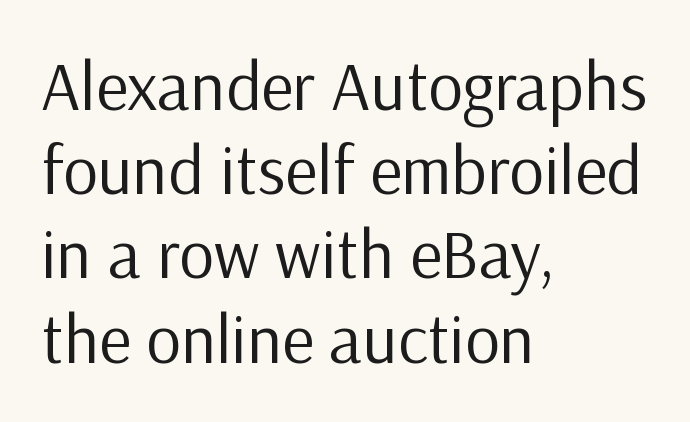
Here the designer chose a conventional face with non-uniform glyph widths. The typography opts for an upright posture over an oblique one. Reading down the block, your eye returns to a fixed left position each line. Descender tails drop into unmarked territory. This rendering leaves character spacing at its baseline value.
